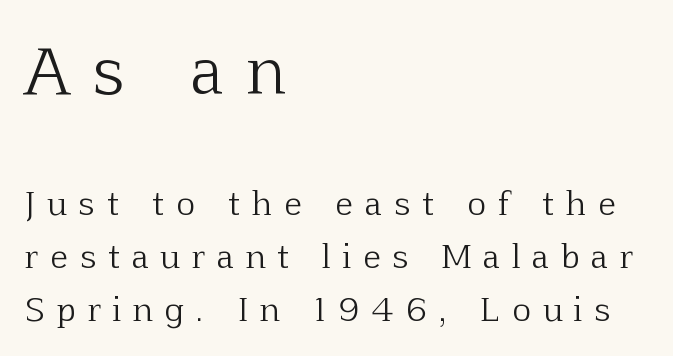
The image shows 63 px light serif type, upright; set left-aligned, normal line spacing (1.66x), unusually wide letter spacing (+0.39 em), not underlined; the first (top) block is 1.97x larger; low stroke contrast and a medium x-height.
